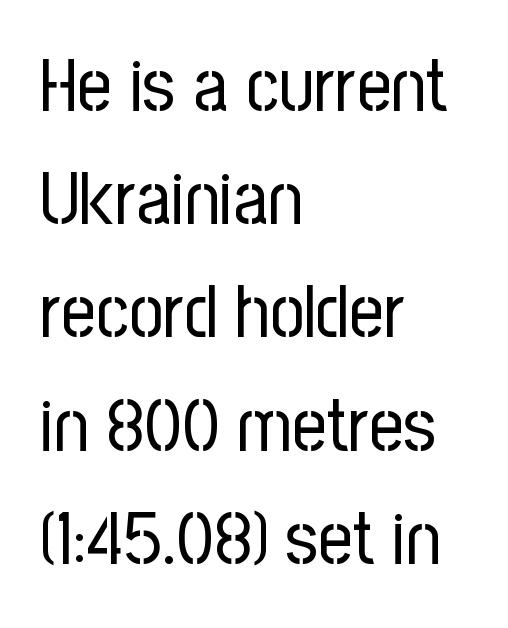
The image shows 75 px regular-weight, condensed sans-serif type, upright; set left-aligned, normal line spacing (1.51x), normal letter spacing, not underlined; low stroke contrast and a medium x-height.
